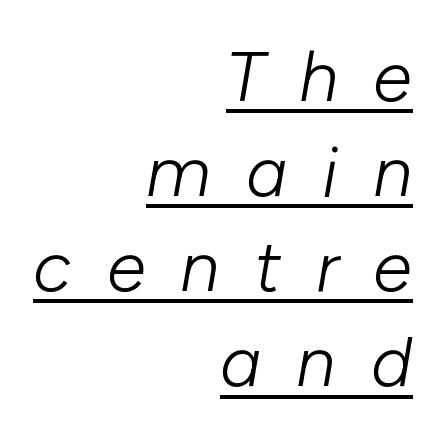
The image shows 71 px light type, italic (leaning right); set right-aligned, normal line spacing (1.34x), unusually wide letter spacing (+0.49 em), underlined; low stroke contrast and a medium x-height.
